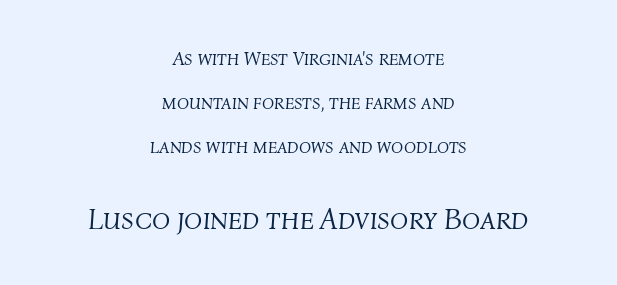
Q: Is the text bold? A: No.
Q: Is the text italic (slanted)? A: Yes, it leans right by about 4 degrees.
Q: Is the text underlined? A: No.
Q: How is the paragraph aligned? A: Centered.
Q: Is the spacing between letters normal or unusually wide? A: Normal.
Q: Is the spacing between lines tight, normal or loose? A: Loose.
Q: Which block of text is set in a larger size, the first (top) or the second (bottom)? A: The second (bottom) one.
Q: Width (condensed, normal, or wide)? A: Normal.
Q: Stroke contrast? A: Medium.
Q: x-height? A: Medium.
Q: Monospaced? A: No.
